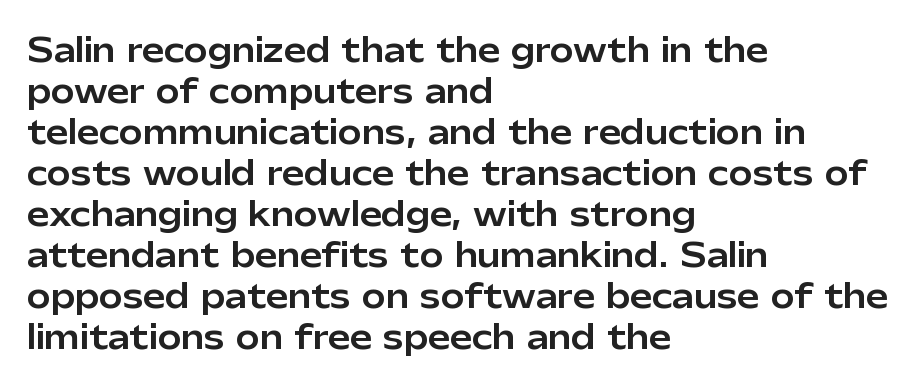
Q: Is the text italic (slanted)? A: No, it is upright.
Q: Is the typeface a serif or a sans-serif typeface? A: Sans-serif.
Q: Is the text underlined? A: No.
Q: How is the paragraph aligned? A: Left-aligned.
Q: Is the spacing between letters normal or unusually wide? A: Normal.
Q: Is the spacing between lines tight, normal or loose? A: Normal.
Q: Width (condensed, normal, or wide)? A: Normal.
Q: Stroke contrast? A: Low.
Q: x-height? A: Medium.
Q: Monospaced? A: No.
